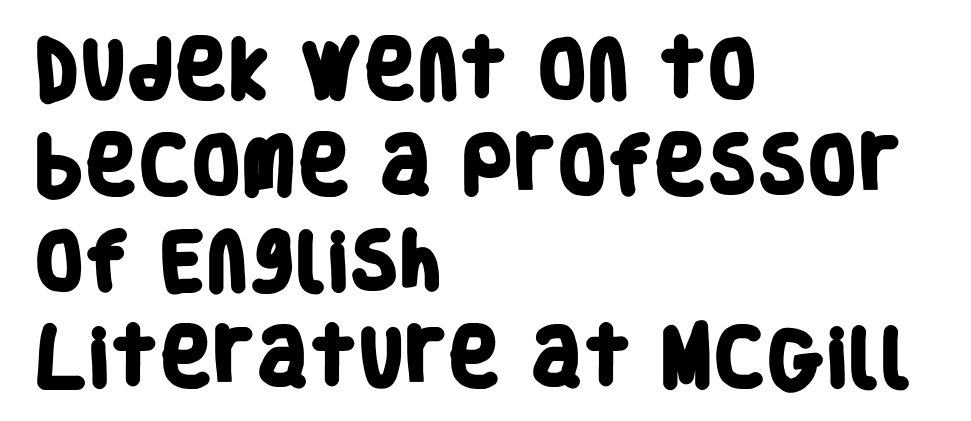
Character widths vary here, with narrow letters taking less room than wide ones. The rag falls on the right side of this text block. Glance below the letters and you will spot only blank space. The glyphs in this specimen are sans serif. The rendering uses a moderate line-height, typical for paragraphs.
